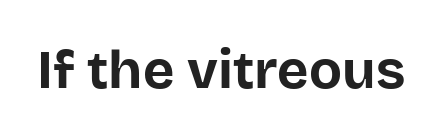
Q: Is the text bold? A: Yes.
Q: Is the text italic (slanted)? A: No, it is upright.
Q: Is the typeface a serif or a sans-serif typeface? A: Sans-serif.
Q: Is the text underlined? A: No.
Q: Is the spacing between letters normal or unusually wide? A: Normal.
Q: Width (condensed, normal, or wide)? A: Normal.
Q: Stroke contrast? A: Low.
Q: x-height? A: Large.
Q: Monospaced? A: No.
